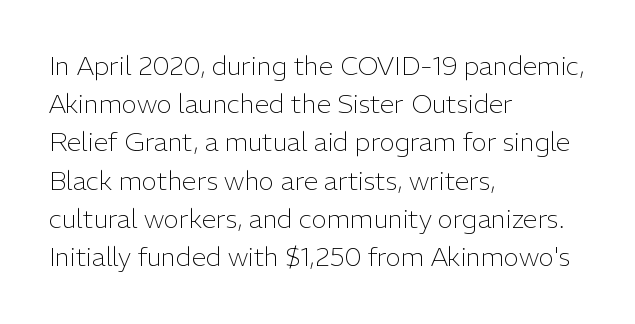
{"italic": "no", "bold": "no", "underline": "no", "align": "left", "line_spacing": "normal", "line_spacing_ratio": 1.47, "letter_spacing": "normal", "letter_spacing_em": 0.0, "glyph_px": 26}
